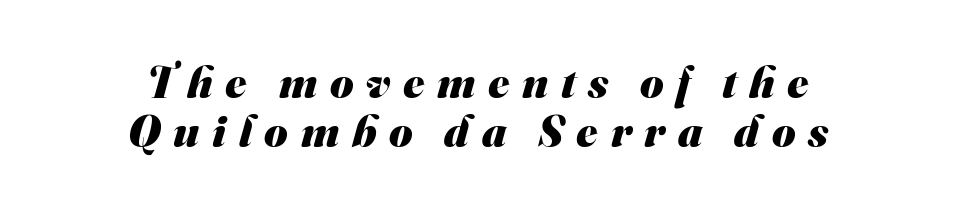
{"serif": "no", "bold": "yes", "weight": "heavy", "width": "normal", "stroke_contrast": "medium", "x_height": "small", "monospaced": "no", "underline": "no", "align": "center", "line_spacing": "tight", "line_spacing_ratio": 1.08, "letter_spacing": "wide", "letter_spacing_em": 0.28, "glyph_px": 45}
